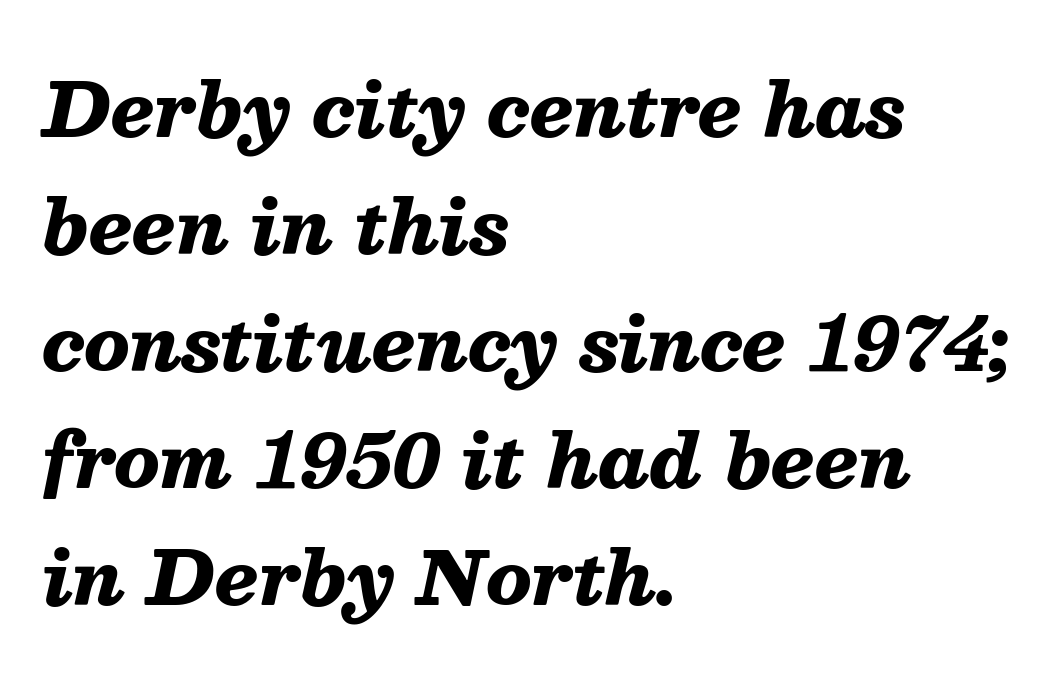
{"italic": "yes", "lean": "right", "slant_degrees": 13, "bold": "yes", "weight": "heavy", "width": "normal", "stroke_contrast": "medium", "x_height": "medium", "monospaced": "no", "underline": "no", "align": "left", "line_spacing": "normal", "line_spacing_ratio": 1.58, "letter_spacing": "normal", "letter_spacing_em": 0.0, "glyph_px": 74}
